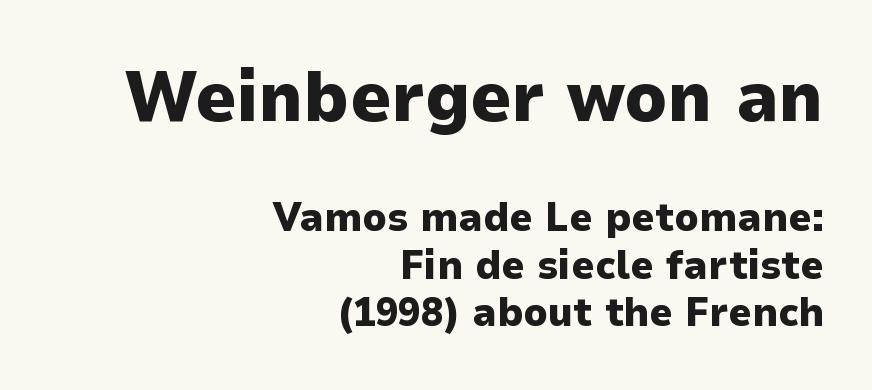
{"serif": "no", "italic": "no", "bold": "yes", "weight": "heavy", "width": "normal", "stroke_contrast": "low", "x_height": "medium", "monospaced": "no", "underline": "no", "align": "right", "line_spacing_ratio": 1.16, "letter_spacing": "normal", "letter_spacing_em": 0.0, "larger_block": "first", "size_ratio": 1.76, "glyph_px": 72}
